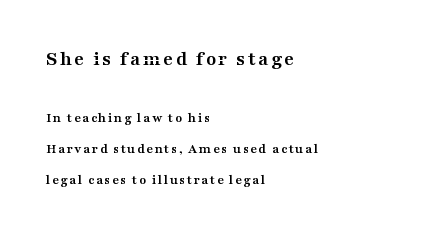
The image shows 21 px bold type, upright; set left-aligned, loose line spacing (2.21x), not underlined; the first (top) block is 1.5x larger.
